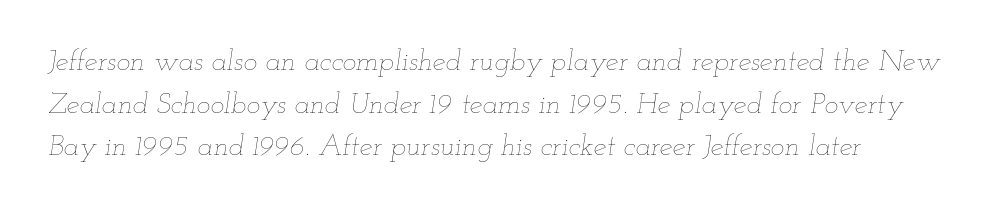
Q: Is the text bold? A: No.
Q: Is the text italic (slanted)? A: Yes, it leans right by about 12 degrees.
Q: Is the text underlined? A: No.
Q: How is the paragraph aligned? A: Left-aligned.
Q: Is the spacing between letters normal or unusually wide? A: Normal.
Q: Is the spacing between lines tight, normal or loose? A: Normal.
Q: Width (condensed, normal, or wide)? A: Wide.
Q: Stroke contrast? A: Low.
Q: x-height? A: Small.
Q: Monospaced? A: No.
